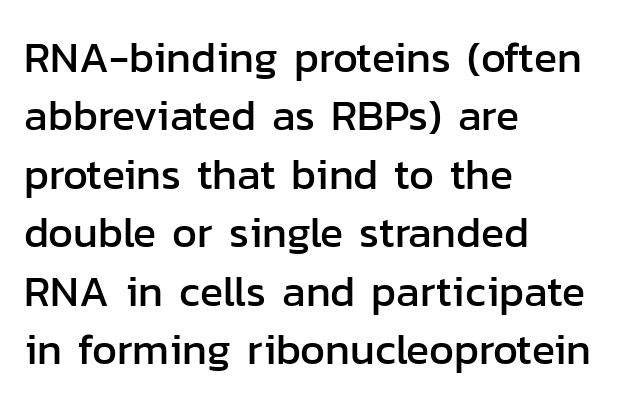
Does the type have serifs? No, each stem ends abruptly. This rendering uses left alignment, leaving the right contour irregular. Rule under the text: the space is simply empty. A typesetter would call this leading conventional body-copy spacing. Do the characters align in a grid? No, the font is proportional.
